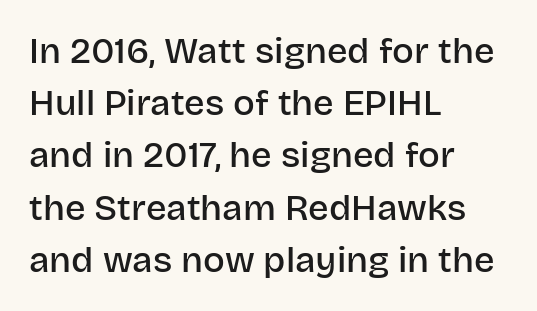
Q: Is the text bold? A: Semi-bold.
Q: Is the text italic (slanted)? A: No, it is upright.
Q: Is the typeface a serif or a sans-serif typeface? A: Sans-serif.
Q: Is the text underlined? A: No.
Q: How is the paragraph aligned? A: Left-aligned.
Q: Is the spacing between letters normal or unusually wide? A: Normal.
Q: Is the spacing between lines tight, normal or loose? A: Normal.
Q: Width (condensed, normal, or wide)? A: Normal.
Q: Stroke contrast? A: Low.
Q: x-height? A: Large.
Q: Monospaced? A: No.
